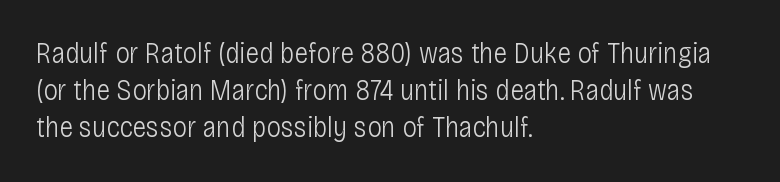
Q: Is the text bold? A: No.
Q: Is the text italic (slanted)? A: No, it is upright.
Q: Is the typeface a serif or a sans-serif typeface? A: Sans-serif.
Q: Is the text underlined? A: No.
Q: How is the paragraph aligned? A: Left-aligned.
Q: Is the spacing between letters normal or unusually wide? A: Normal.
Q: Is the spacing between lines tight, normal or loose? A: Normal.
Q: Width (condensed, normal, or wide)? A: Condensed.
Q: Stroke contrast? A: Low.
Q: x-height? A: Large.
Q: Monospaced? A: No.
